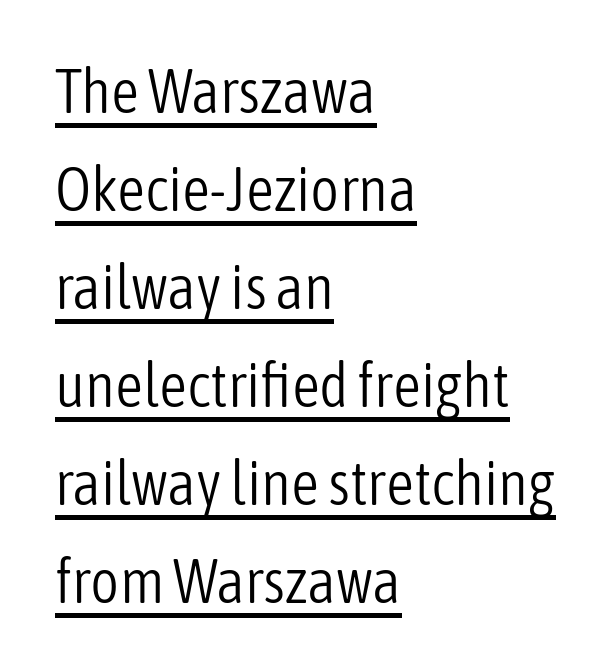
Q: Is the text bold? A: No.
Q: Is the text italic (slanted)? A: No, it is upright.
Q: Is the typeface a serif or a sans-serif typeface? A: Sans-serif.
Q: Is the text underlined? A: Yes.
Q: How is the paragraph aligned? A: Left-aligned.
Q: Is the spacing between letters normal or unusually wide? A: Normal.
Q: Is the spacing between lines tight, normal or loose? A: Normal.
Q: Width (condensed, normal, or wide)? A: Condensed.
Q: Stroke contrast? A: Low.
Q: x-height? A: Medium.
Q: Monospaced? A: No.
